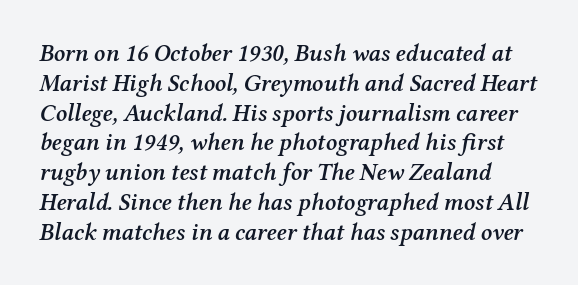
{"italic": "yes", "lean": "right", "slant_degrees": 12, "bold": "semi", "underline": "no", "line_spacing_ratio": 1.24, "letter_spacing": "normal", "letter_spacing_em": 0.0, "glyph_px": 24}
